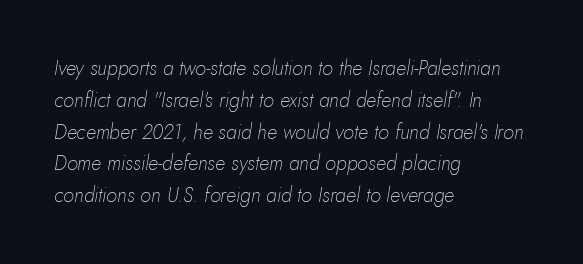
The image shows 20 px text type, italic (leaning right); set left-aligned, normal line spacing (1.59x), normal letter spacing, not underlined.
